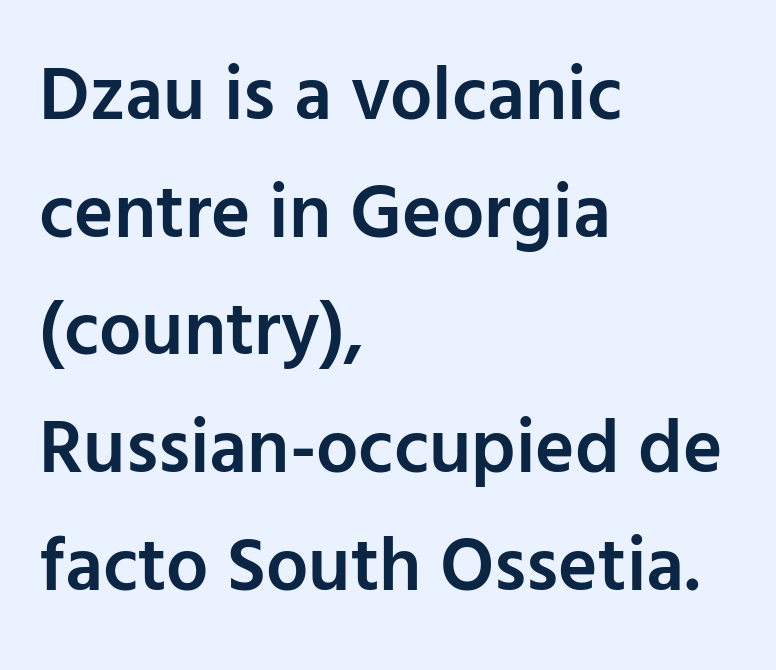
The image shows 75 px semibold sans-serif type, upright; set left-aligned, normal line spacing (1.57x), normal letter spacing, not underlined; low stroke contrast and a medium x-height.
